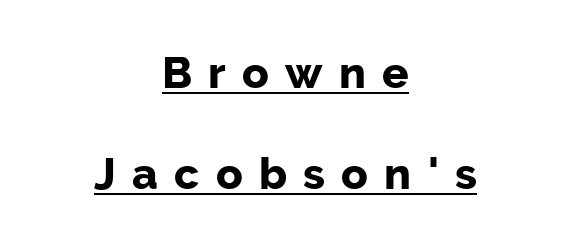
The image shows 44 px bold sans-serif type, upright; set centered, loose line spacing (2.3x), unusually wide letter spacing (+0.37 em), underlined; low stroke contrast and a medium x-height.
